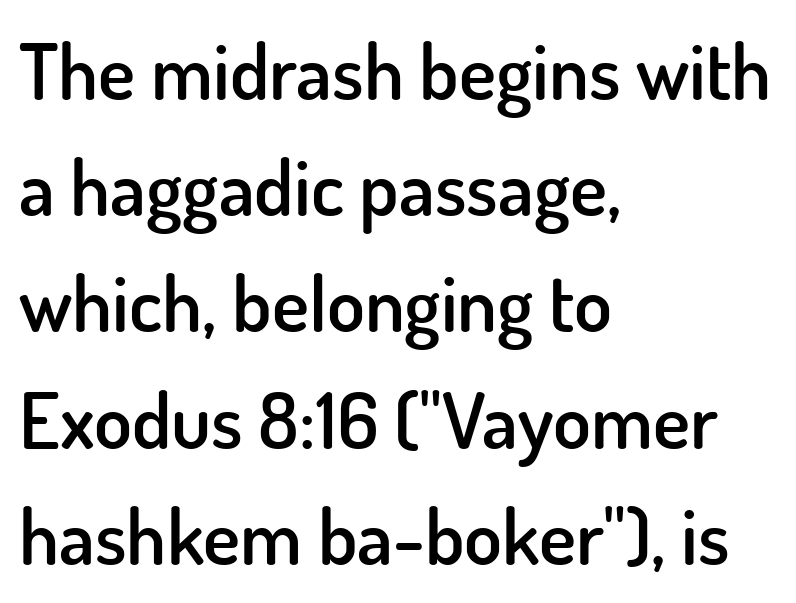
{"serif": "no", "italic": "no", "bold": "semi", "weight": "semibold", "width": "normal", "stroke_contrast": "low", "x_height": "small", "monospaced": "no", "underline": "no", "align": "left", "line_spacing": "normal", "line_spacing_ratio": 1.49, "letter_spacing": "normal", "letter_spacing_em": 0.0, "glyph_px": 78}
